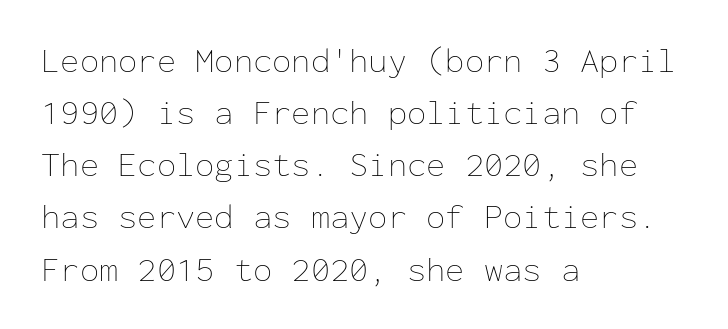
{"italic": "no", "bold": "no", "weight": "thin", "width": "normal", "stroke_contrast": "low", "x_height": "medium", "monospaced": "yes", "underline": "no", "align": "left", "line_spacing": "normal", "line_spacing_ratio": 1.49, "letter_spacing": "normal", "letter_spacing_em": 0.0, "glyph_px": 35}
